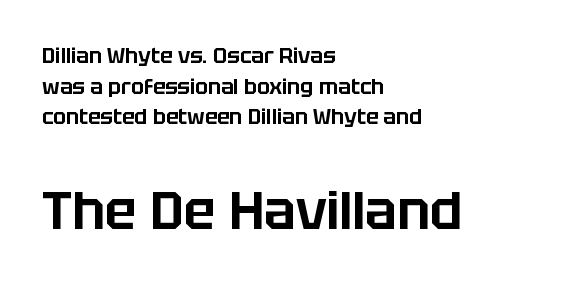
{"serif": "no", "italic": "no", "width": "normal", "stroke_contrast": "low", "x_height": "large", "monospaced": "no", "underline": "no", "align": "left", "line_spacing": "normal", "line_spacing_ratio": 1.46, "letter_spacing": "normal", "letter_spacing_em": 0.0, "larger_block": "second", "size_ratio": 2.52, "glyph_px": 53}
